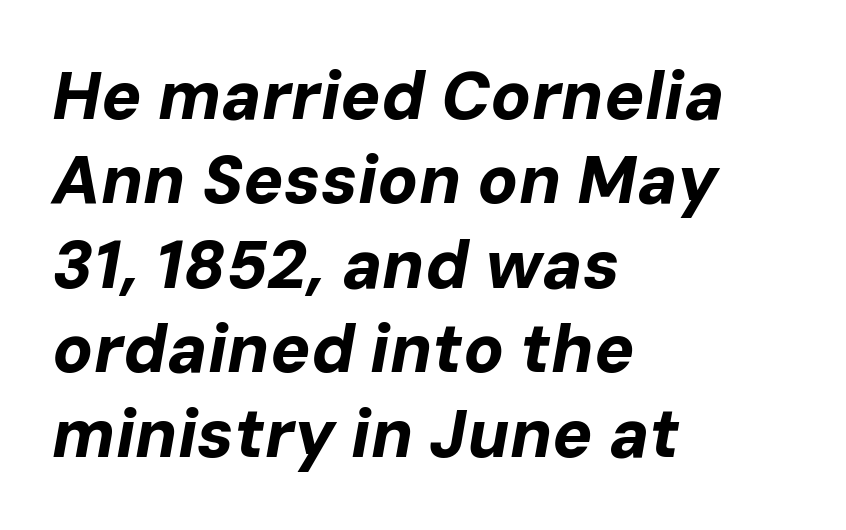
The image shows 67 px bold type, italic (leaning right); set left-aligned, normal line spacing (1.26x), normal letter spacing, not underlined; low stroke contrast and a medium x-height.
